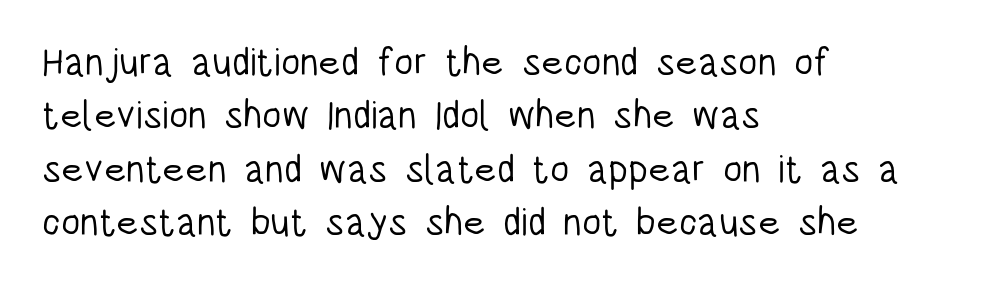
Q: Is the text bold? A: No.
Q: Is the text italic (slanted)? A: No, it is upright.
Q: Is the typeface a serif or a sans-serif typeface? A: Sans-serif.
Q: Is the text underlined? A: No.
Q: How is the paragraph aligned? A: Left-aligned.
Q: Is the spacing between letters normal or unusually wide? A: Normal.
Q: Is the spacing between lines tight, normal or loose? A: Normal.
Q: Width (condensed, normal, or wide)? A: Condensed.
Q: Stroke contrast? A: Low.
Q: x-height? A: Large.
Q: Monospaced? A: No.
